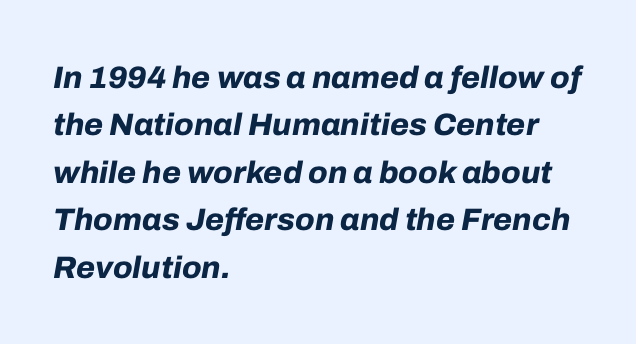
Q: Is the text bold? A: Yes.
Q: Is the text italic (slanted)? A: Yes, it leans right by about 10 degrees.
Q: Is the text underlined? A: No.
Q: How is the paragraph aligned? A: Left-aligned.
Q: Is the spacing between letters normal or unusually wide? A: Normal.
Q: Is the spacing between lines tight, normal or loose? A: Normal.
Q: Width (condensed, normal, or wide)? A: Normal.
Q: Stroke contrast? A: Low.
Q: x-height? A: Medium.
Q: Monospaced? A: No.
